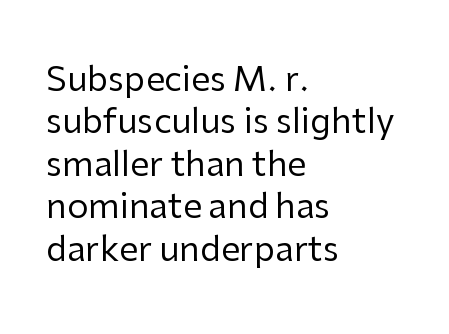
Looks like regular typesetting: each glyph gets only the width it needs. The designer went with a sans here, leaving each stem footless. In CSS terms this would be text-align: left. Check the space under the baseline: it is left empty. The specimen reads as upright at a glance.
